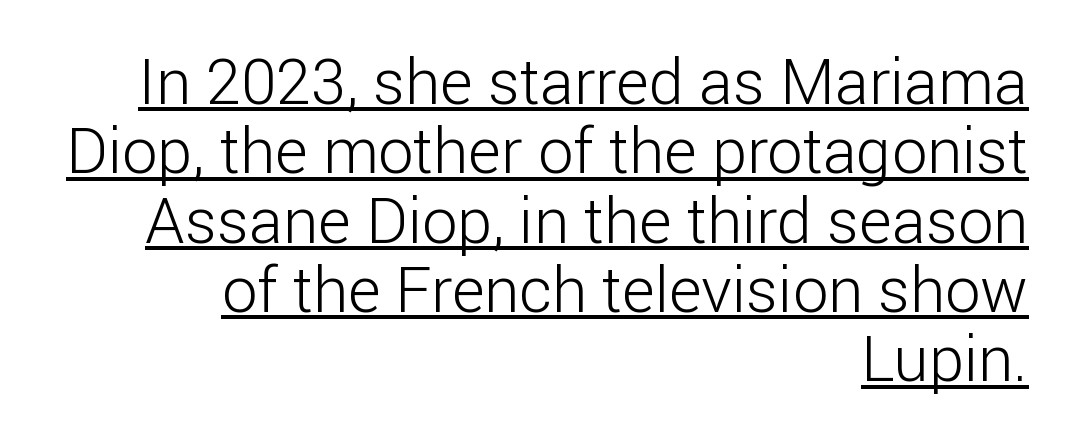
{"serif": "no", "italic": "no", "bold": "no", "weight": "light", "width": "normal", "stroke_contrast": "low", "x_height": "medium", "monospaced": "no", "underline": "yes", "align": "right", "line_spacing": "tight", "line_spacing_ratio": 1.1, "letter_spacing": "normal", "letter_spacing_em": 0.0, "glyph_px": 63}
